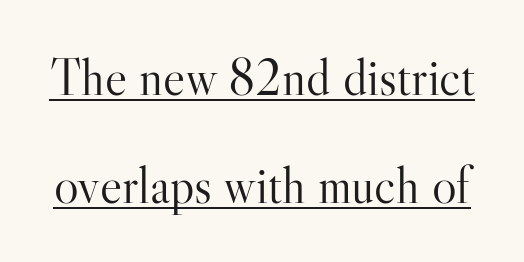
The image shows 52 px light serif type, upright; set loose line spacing (2.08x), normal letter spacing, underlined; high stroke contrast and a small x-height.
